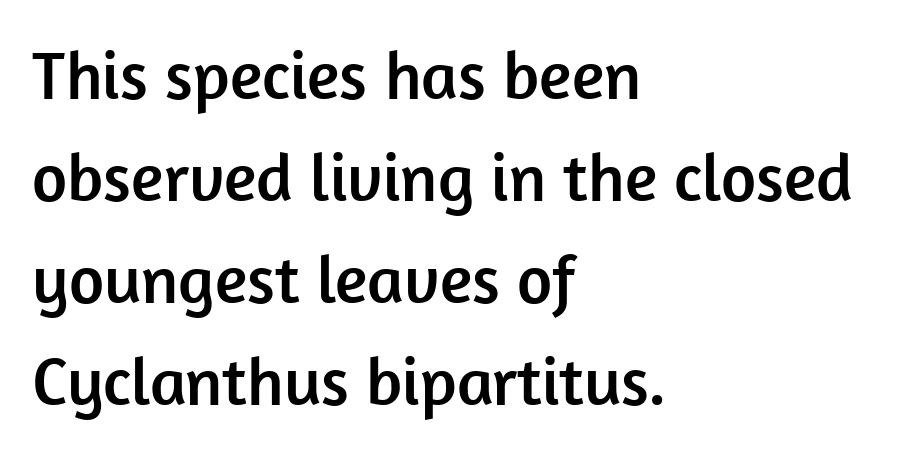
Q: Is the text italic (slanted)? A: No, it is upright.
Q: Is the typeface a serif or a sans-serif typeface? A: Sans-serif.
Q: Is the text underlined? A: No.
Q: How is the paragraph aligned? A: Left-aligned.
Q: Is the spacing between letters normal or unusually wide? A: Normal.
Q: Is the spacing between lines tight, normal or loose? A: Normal.
Q: Width (condensed, normal, or wide)? A: Normal.
Q: Stroke contrast? A: Low.
Q: x-height? A: Medium.
Q: Monospaced? A: No.
